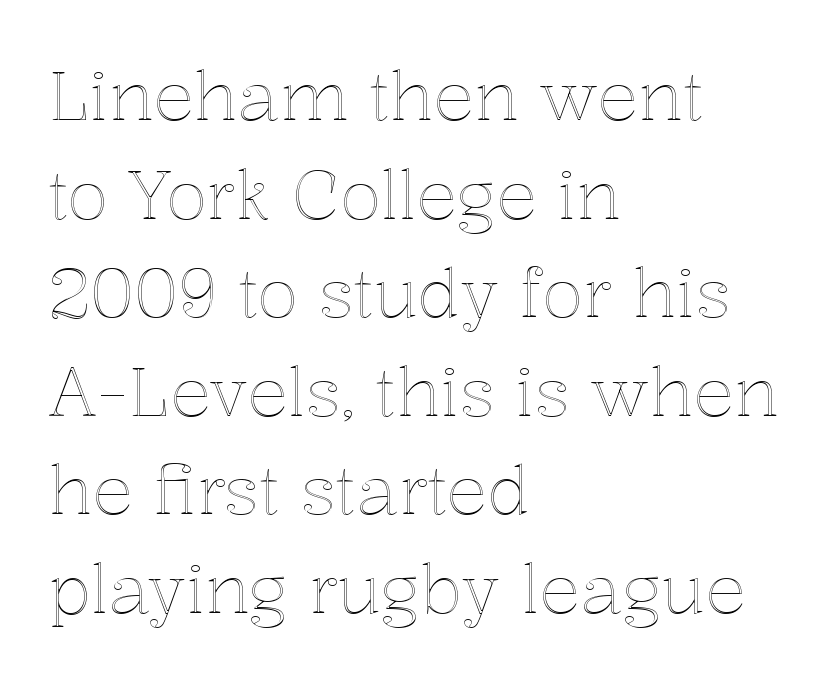
{"italic": "no", "width": "normal", "x_height": "medium", "monospaced": "no", "underline": "no", "align": "left", "line_spacing": "normal", "line_spacing_ratio": 1.45, "letter_spacing": "normal", "letter_spacing_em": 0.0, "glyph_px": 68}
